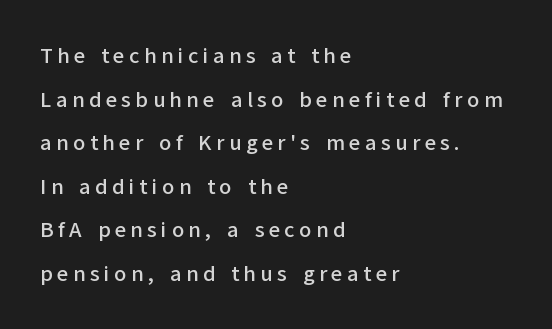
Ascenders rise straight up at ninety degrees. Each word looks stretched out because of the extra space between its letters. Descenders hang freely into open space. The rendering uses a large line-height, opening up the rows. This sample is left-justified, so line endings fall wherever the words run out.
